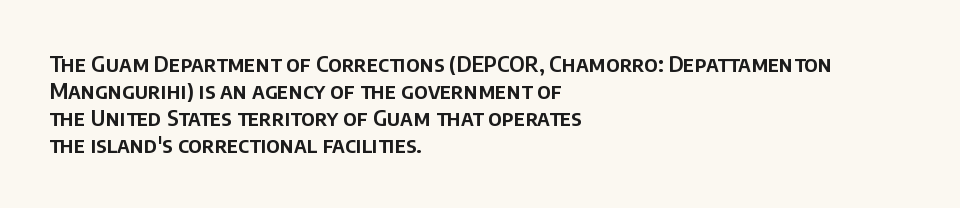
The image shows 22 px text type, upright; set left-aligned, line spacing 1.23x, normal letter spacing, not underlined.
